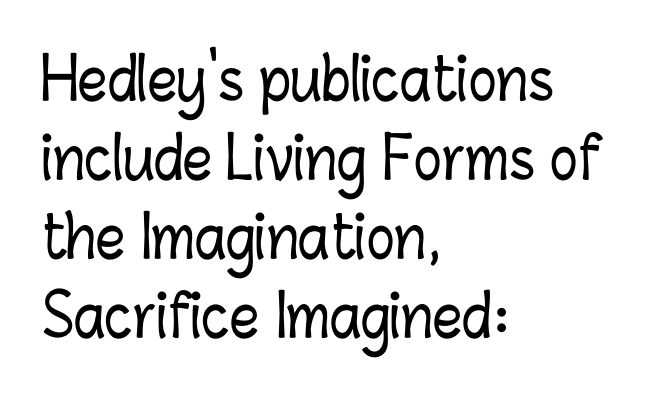
Q: Is the text italic (slanted)? A: No, it is upright.
Q: Is the text underlined? A: No.
Q: How is the paragraph aligned? A: Left-aligned.
Q: Is the spacing between letters normal or unusually wide? A: Normal.
Q: Is the spacing between lines tight, normal or loose? A: Normal.
Q: Width (condensed, normal, or wide)? A: Condensed.
Q: Stroke contrast? A: Low.
Q: x-height? A: Medium.
Q: Monospaced? A: No.
